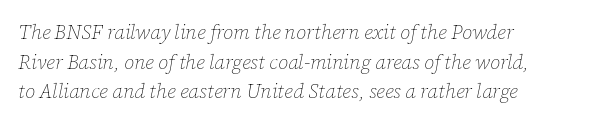
The image shows 20 px text type, italic (leaning right); set left-aligned, normal line spacing (1.48x), normal letter spacing, not underlined.
